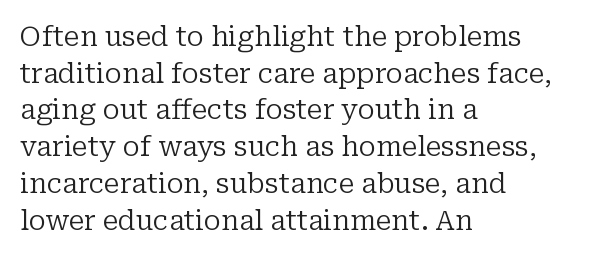
Q: Is the text bold? A: No.
Q: Is the text italic (slanted)? A: No, it is upright.
Q: Is the text underlined? A: No.
Q: How is the paragraph aligned? A: Left-aligned.
Q: Is the spacing between letters normal or unusually wide? A: Normal.
Q: Is the spacing between lines tight, normal or loose? A: Normal.
